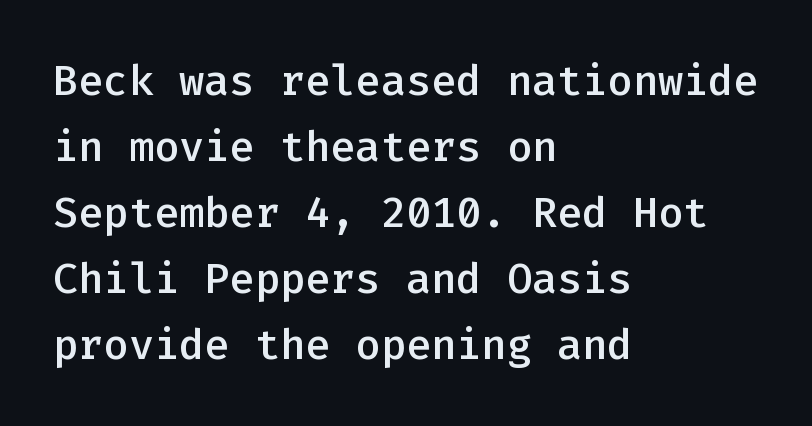
Q: Is the text bold? A: Semi-bold.
Q: Is the text italic (slanted)? A: No, it is upright.
Q: Is the typeface a serif or a sans-serif typeface? A: Sans-serif.
Q: Is the text underlined? A: No.
Q: How is the paragraph aligned? A: Left-aligned.
Q: Is the spacing between letters normal or unusually wide? A: Normal.
Q: Is the spacing between lines tight, normal or loose? A: Normal.
Q: Width (condensed, normal, or wide)? A: Normal.
Q: Stroke contrast? A: Low.
Q: x-height? A: Medium.
Q: Monospaced? A: Yes.
